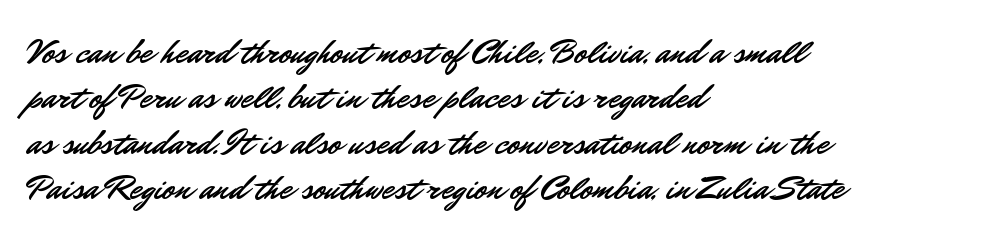
The image shows 35 px sans-serif type; set left-aligned, normal line spacing (1.3x), normal letter spacing, not underlined; low stroke contrast and a small x-height.
